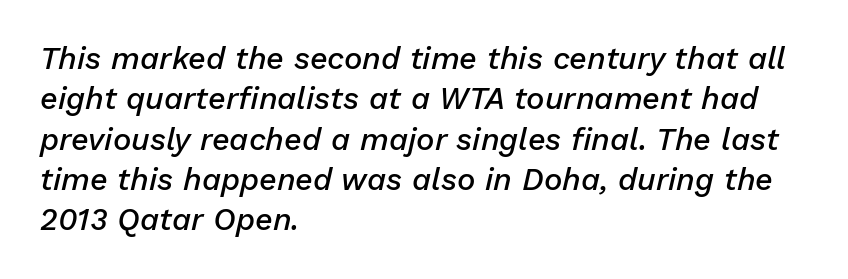
The image shows 31 px semibold type, italic (leaning right); set left-aligned, normal line spacing (1.3x), normal letter spacing, not underlined; low stroke contrast and a medium x-height.
